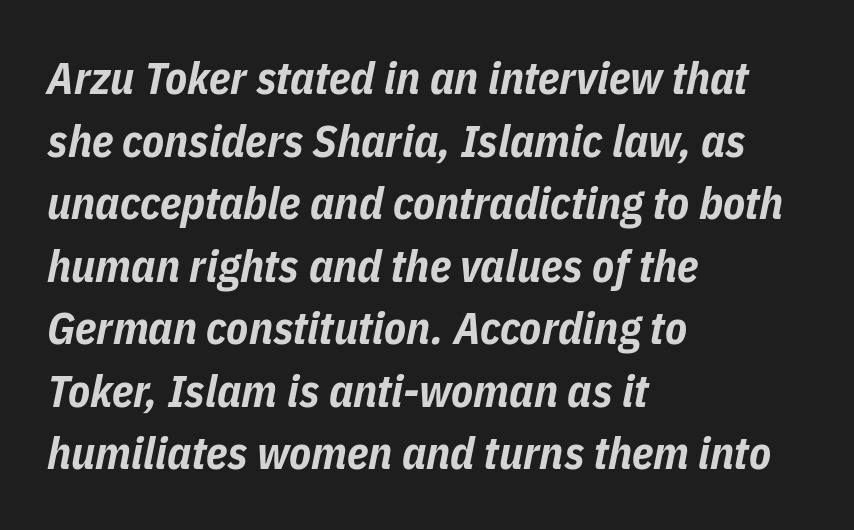
{"italic": "yes", "lean": "right", "slant_degrees": 11, "bold": "yes", "weight": "bold", "width": "condensed", "stroke_contrast": "low", "x_height": "medium", "monospaced": "no", "underline": "no", "align": "left", "line_spacing": "normal", "line_spacing_ratio": 1.39, "letter_spacing": "normal", "letter_spacing_em": 0.0, "glyph_px": 45}
